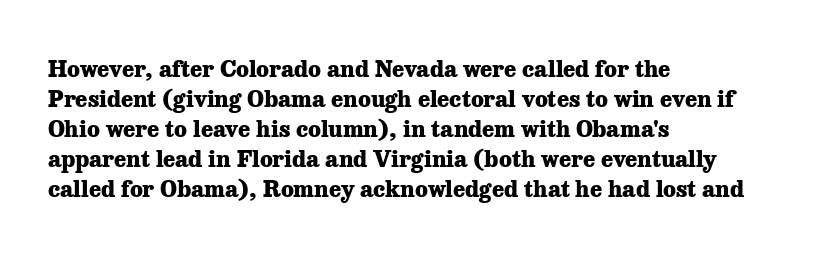
Q: Is the text bold? A: Yes.
Q: Is the text italic (slanted)? A: No, it is upright.
Q: Is the text underlined? A: No.
Q: How is the paragraph aligned? A: Left-aligned.
Q: Is the spacing between letters normal or unusually wide? A: Normal.
Q: Is the spacing between lines tight, normal or loose? A: Normal.
